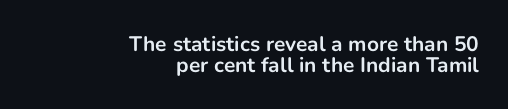
Q: Is the text bold? A: Yes.
Q: Is the text italic (slanted)? A: No, it is upright.
Q: Is the text underlined? A: No.
Q: How is the paragraph aligned? A: Right-aligned.
Q: Is the spacing between letters normal or unusually wide? A: Normal.
Q: Is the spacing between lines tight, normal or loose? A: Tight.
